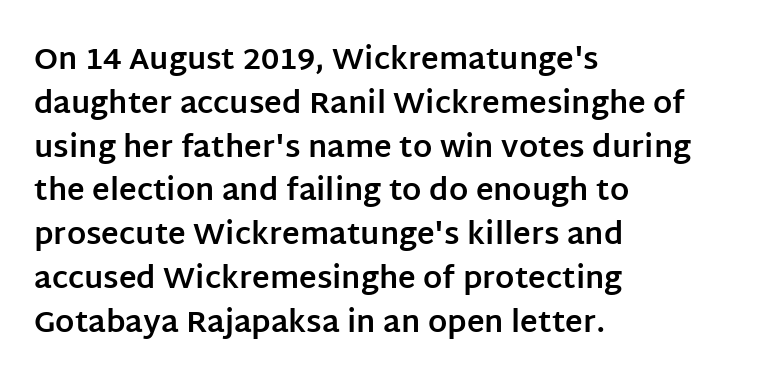
Q: Is the text bold? A: Yes.
Q: Is the text italic (slanted)? A: No, it is upright.
Q: Is the typeface a serif or a sans-serif typeface? A: Sans-serif.
Q: Is the text underlined? A: No.
Q: How is the paragraph aligned? A: Left-aligned.
Q: Is the spacing between letters normal or unusually wide? A: Normal.
Q: Is the spacing between lines tight, normal or loose? A: Normal.
Q: Width (condensed, normal, or wide)? A: Normal.
Q: Stroke contrast? A: Low.
Q: x-height? A: Large.
Q: Monospaced? A: No.
